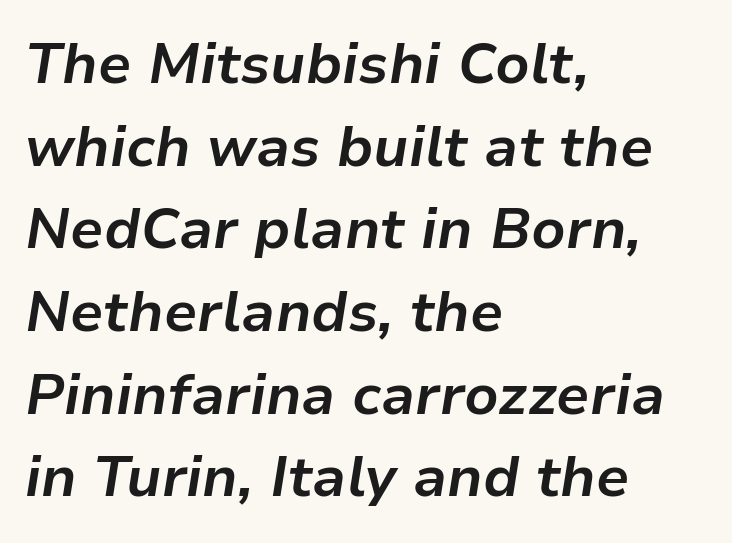
{"italic": "yes", "lean": "right", "slant_degrees": 9, "bold": "yes", "weight": "bold", "width": "normal", "stroke_contrast": "low", "x_height": "medium", "monospaced": "no", "underline": "no", "align": "left", "line_spacing": "normal", "line_spacing_ratio": 1.45, "letter_spacing": "normal", "letter_spacing_em": 0.0, "glyph_px": 57}
